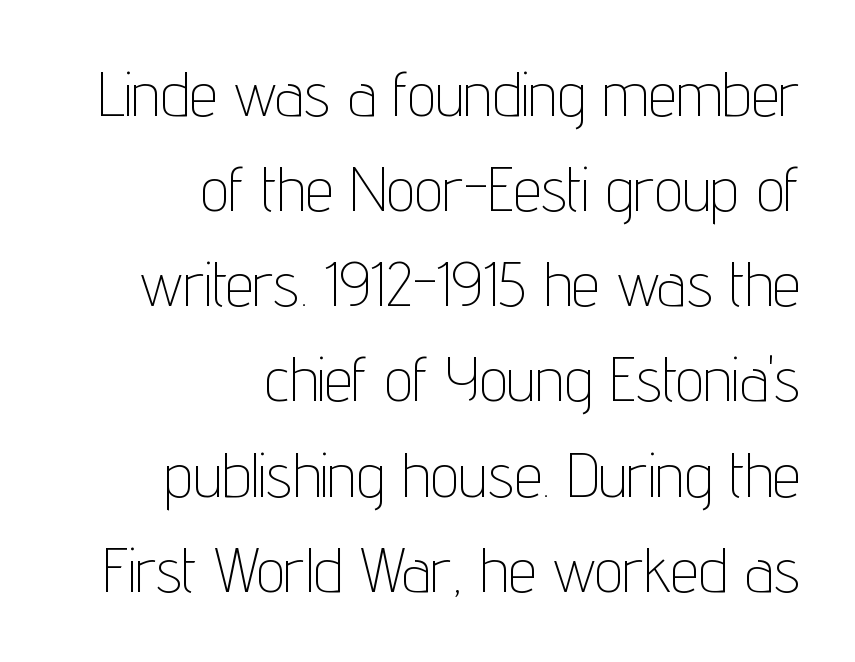
The image shows 63 px thin, condensed sans-serif type, upright; set right-aligned, normal line spacing (1.51x), normal letter spacing, not underlined; low stroke contrast and a medium x-height.
